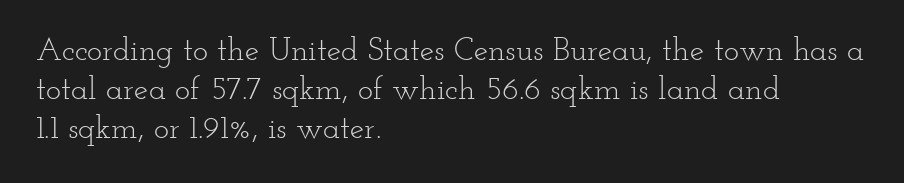
The image shows 32 px light, wide serif type, upright; set left-aligned, line spacing 1.22x, normal letter spacing, not underlined; low stroke contrast and a small x-height.
